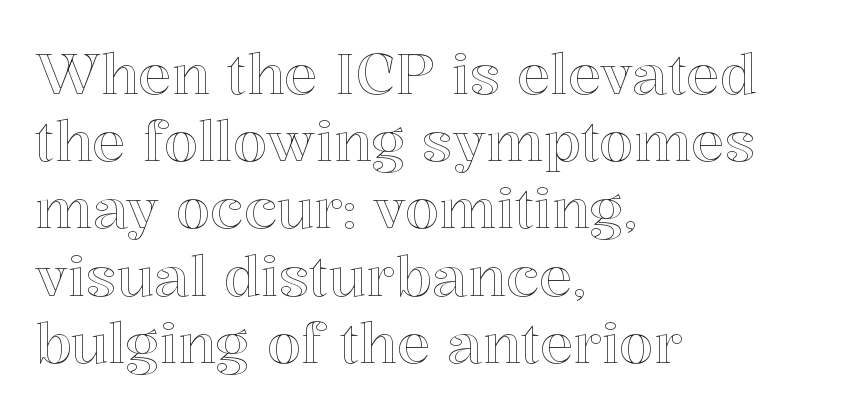
This rendering leaves character spacing at its baseline value. Teacher's note: observe the even left margin — that is flush-left alignment. Proportional: the letters do not fall into vertical columns. A clean baseline with only descenders dipping below it. The font's upright variant was chosen for this text.
